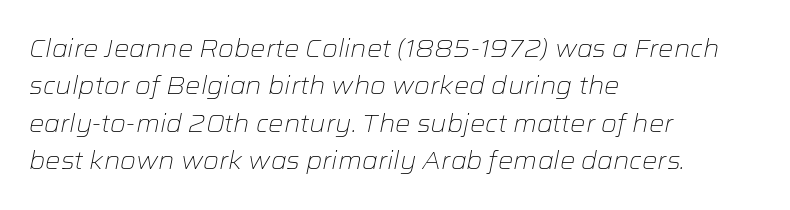
{"italic": "yes", "lean": "right", "slant_degrees": 12, "bold": "no", "underline": "no", "align": "left", "line_spacing": "normal", "line_spacing_ratio": 1.56, "letter_spacing": "normal", "letter_spacing_em": 0.0, "glyph_px": 24}
